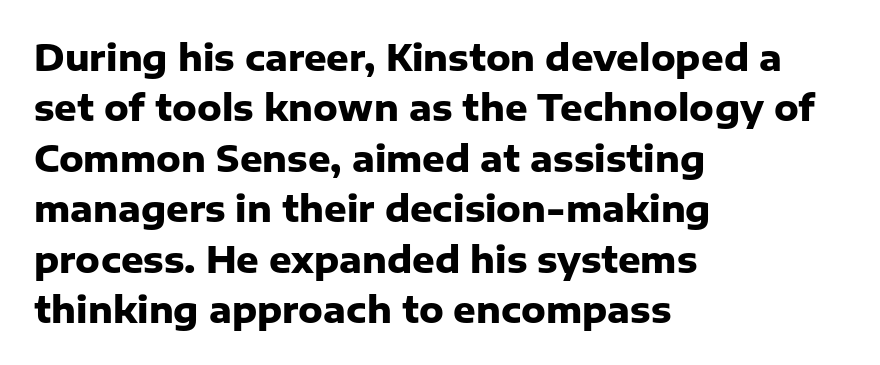
{"serif": "no", "italic": "no", "bold": "yes", "weight": "heavy", "width": "normal", "stroke_contrast": "low", "x_height": "medium", "monospaced": "no", "underline": "no", "align": "left", "line_spacing": "normal", "line_spacing_ratio": 1.44, "letter_spacing": "normal", "letter_spacing_em": 0.0, "glyph_px": 35}
